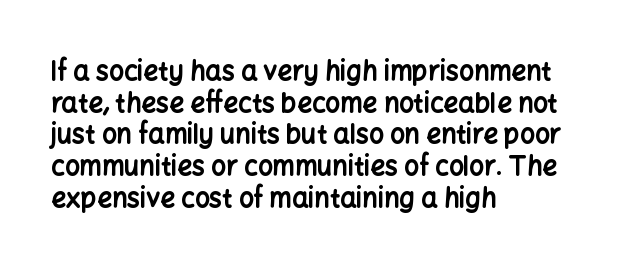
I'd describe the lettering as bold — thick and assertive. Words appear dense and cohesive because spacing is normal. Reading down the block, your eye returns to a fixed left position each line. The lettering holds an erect, upright posture throughout. Descender tails drop into unmarked territory.
